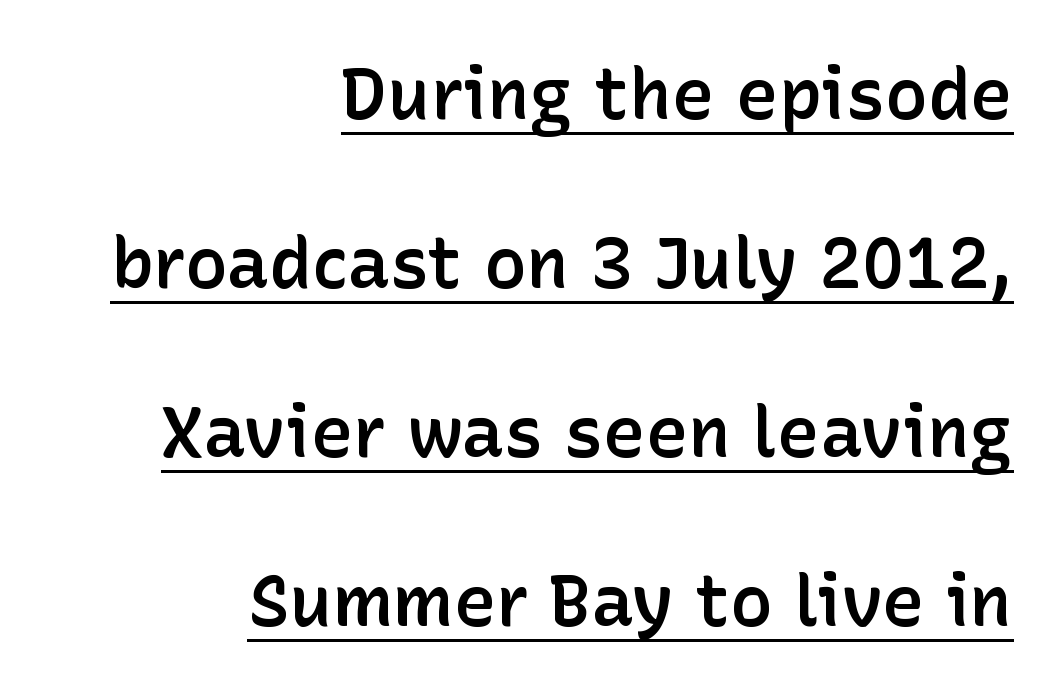
{"serif": "no", "italic": "no", "bold": "semi", "weight": "semibold", "width": "normal", "stroke_contrast": "low", "x_height": "medium", "monospaced": "no", "underline": "yes", "align": "right", "line_spacing": "loose", "line_spacing_ratio": 2.38, "letter_spacing": "normal", "letter_spacing_em": 0.0, "glyph_px": 71}
